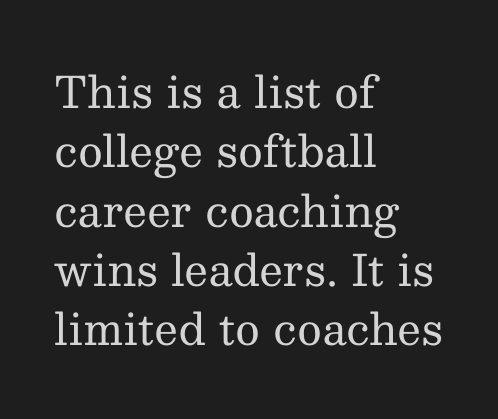
Q: Is the text bold? A: No.
Q: Is the text italic (slanted)? A: No, it is upright.
Q: Is the typeface a serif or a sans-serif typeface? A: Serif.
Q: Is the text underlined? A: No.
Q: How is the paragraph aligned? A: Left-aligned.
Q: Is the spacing between letters normal or unusually wide? A: Normal.
Q: Is the spacing between lines tight, normal or loose? A: Normal.
Q: Width (condensed, normal, or wide)? A: Normal.
Q: Stroke contrast? A: Medium.
Q: x-height? A: Medium.
Q: Monospaced? A: No.
